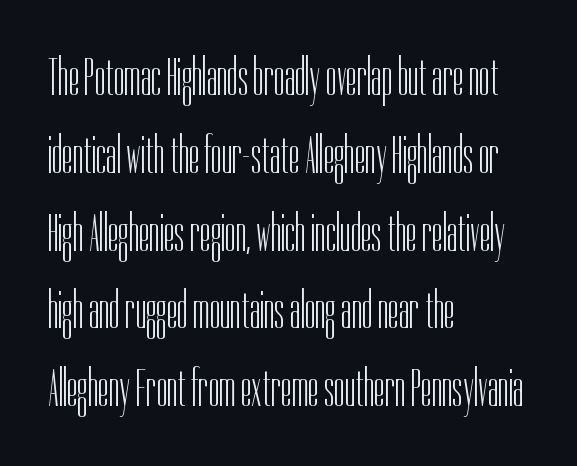
Q: Is the text bold? A: No.
Q: Is the text italic (slanted)? A: No, it is upright.
Q: Is the typeface a serif or a sans-serif typeface? A: Sans-serif.
Q: Is the text underlined? A: No.
Q: How is the paragraph aligned? A: Left-aligned.
Q: Is the spacing between letters normal or unusually wide? A: Normal.
Q: Is the spacing between lines tight, normal or loose? A: Normal.
Q: Width (condensed, normal, or wide)? A: Condensed.
Q: Stroke contrast? A: Low.
Q: x-height? A: Medium.
Q: Monospaced? A: No.
